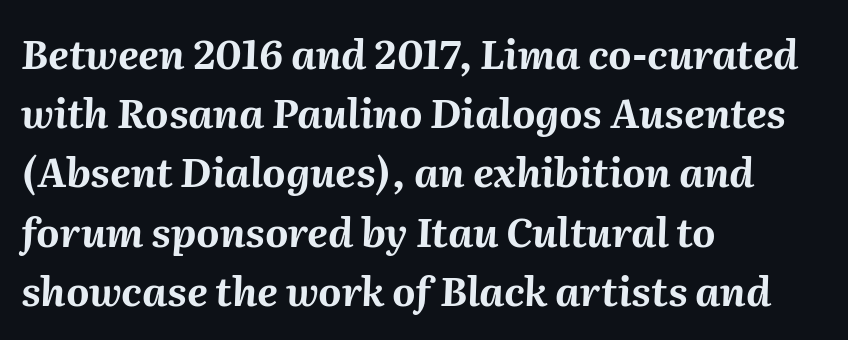
Is this a fixed-width face? No — the glyphs have proportional, varying widths. The designer left line spacing at the default. The glyphs have the mass of a bold cut. The whole block is typeset with a tilt. Compared with a centered layout, this one pins lines to the left instead. The gaps between neighbouring characters are ordinary and unremarkable.
